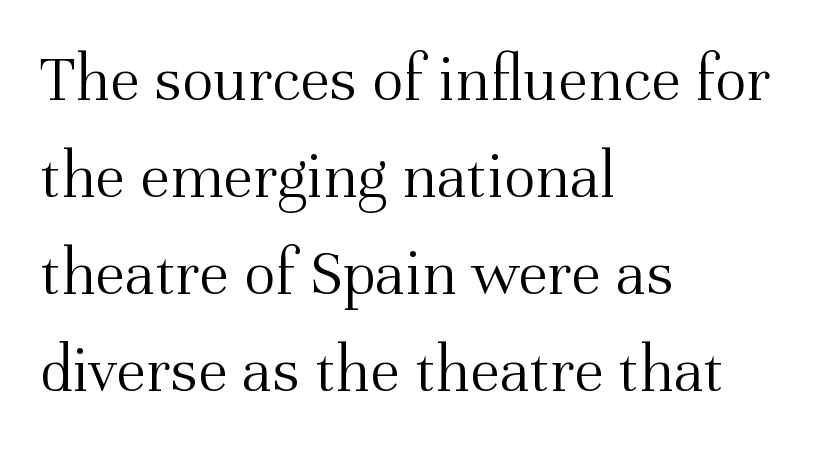
Q: Is the text bold? A: No.
Q: Is the text italic (slanted)? A: No, it is upright.
Q: Is the typeface a serif or a sans-serif typeface? A: Serif.
Q: Is the text underlined? A: No.
Q: How is the paragraph aligned? A: Left-aligned.
Q: Is the spacing between letters normal or unusually wide? A: Normal.
Q: Is the spacing between lines tight, normal or loose? A: Normal.
Q: Width (condensed, normal, or wide)? A: Normal.
Q: Stroke contrast? A: Medium.
Q: x-height? A: Medium.
Q: Monospaced? A: No.
